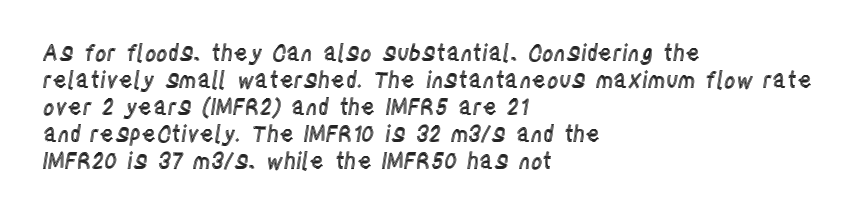
The horizontal fit of the characters is conventional and even. The typesetter chose a ragged-right arrangement here. The specimen omits any rule beneath the text block's lines.
